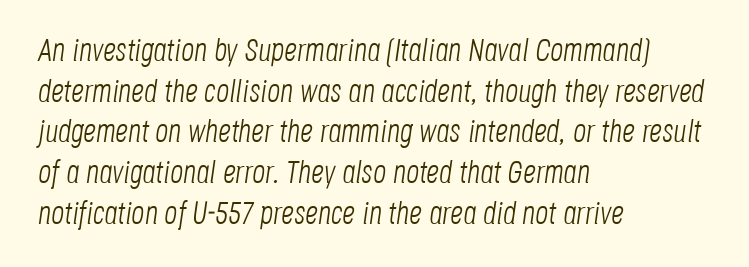
The image shows 32 px light, condensed type, italic (leaning right); set left-aligned, normal line spacing (1.27x), normal letter spacing, not underlined; low stroke contrast and a large x-height.
